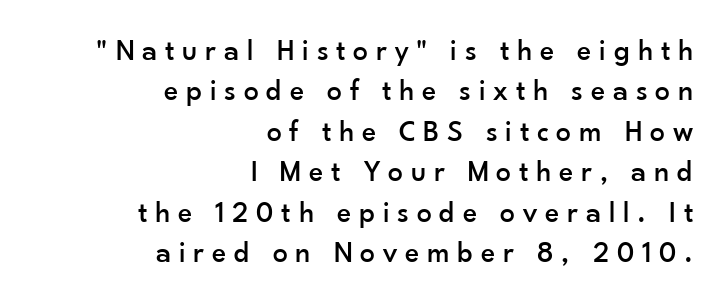
Q: Is the text italic (slanted)? A: No, it is upright.
Q: Is the typeface a serif or a sans-serif typeface? A: Sans-serif.
Q: Is the text underlined? A: No.
Q: How is the paragraph aligned? A: Right-aligned.
Q: Is the spacing between letters normal or unusually wide? A: Unusually wide.
Q: Is the spacing between lines tight, normal or loose? A: Normal.
Q: Width (condensed, normal, or wide)? A: Normal.
Q: Stroke contrast? A: Low.
Q: x-height? A: Small.
Q: Monospaced? A: No.
